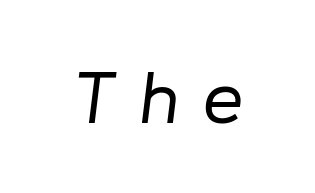
{"italic": "yes", "lean": "right", "slant_degrees": 8, "bold": "no", "weight": "regular", "width": "normal", "stroke_contrast": "low", "x_height": "medium", "monospaced": "no", "underline": "no", "letter_spacing": "wide", "letter_spacing_em": 0.35, "glyph_px": 72}
